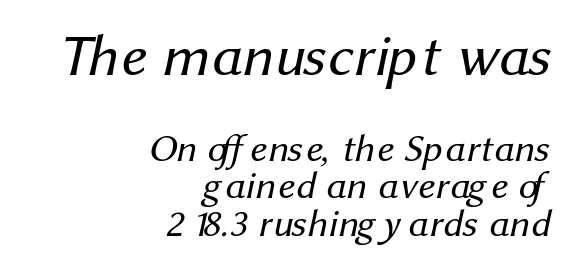
Leading is clearly below the norm, producing a dense column. Caption: standard tracking, unaltered. Type without underlining. Does the bottom block carry the larger type? No, the top block does. No letter is thick-stroked: the sample isn't bold.
